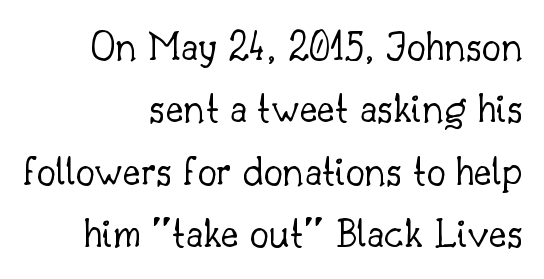
The image shows 43 px light type, upright; set right-aligned, normal line spacing (1.45x), normal letter spacing, not underlined; low stroke contrast and a small x-height.
